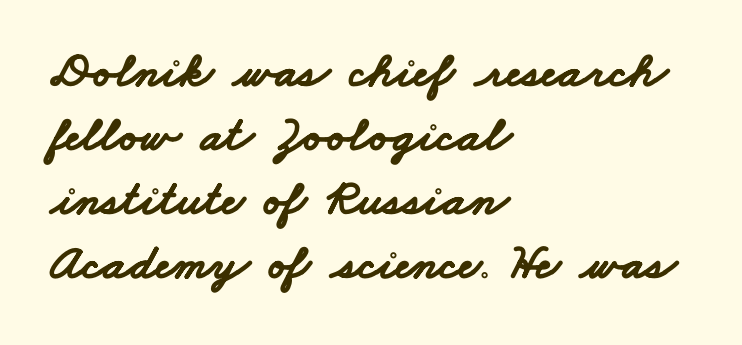
Q: Is the text bold? A: Yes.
Q: Is the typeface a serif or a sans-serif typeface? A: Sans-serif.
Q: Is the text underlined? A: No.
Q: How is the paragraph aligned? A: Left-aligned.
Q: Is the spacing between letters normal or unusually wide? A: Normal.
Q: Is the spacing between lines tight, normal or loose? A: Normal.
Q: Width (condensed, normal, or wide)? A: Wide.
Q: Stroke contrast? A: Low.
Q: x-height? A: Small.
Q: Monospaced? A: No.
